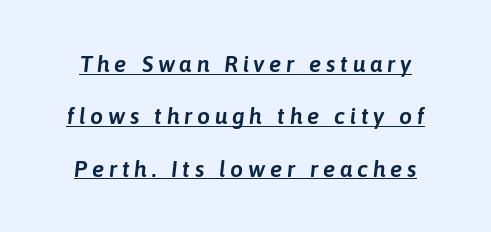
Q: Is the text italic (slanted)? A: Yes, it leans right by about 6 degrees.
Q: Is the text underlined? A: Yes.
Q: Is the spacing between letters normal or unusually wide? A: Unusually wide.
Q: Is the spacing between lines tight, normal or loose? A: Loose.
